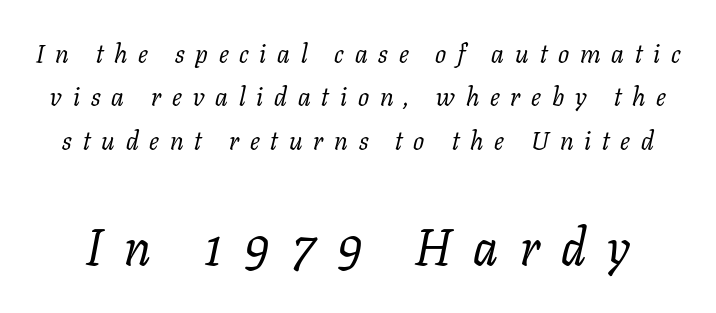
{"serif": "yes", "italic": "yes", "lean": "right", "slant_degrees": 11, "bold": "no", "weight": "regular", "width": "normal", "stroke_contrast": "low", "x_height": "medium", "monospaced": "no", "underline": "no", "line_spacing": "normal", "line_spacing_ratio": 1.67, "letter_spacing": "wide", "letter_spacing_em": 0.42, "larger_block": "second", "size_ratio": 1.96, "glyph_px": 51}
